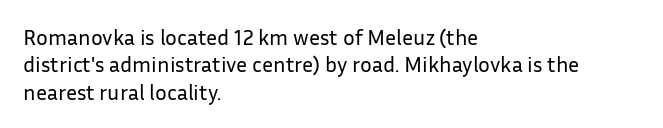
{"italic": "no", "bold": "no", "underline": "no", "align": "left", "line_spacing": "normal", "line_spacing_ratio": 1.25, "letter_spacing": "normal", "letter_spacing_em": 0.0, "glyph_px": 22}
